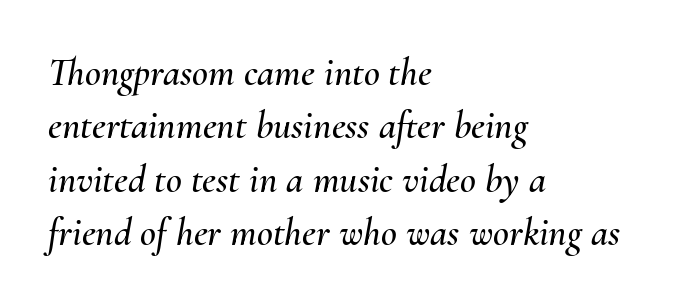
{"italic": "yes", "lean": "right", "slant_degrees": 10, "width": "normal", "stroke_contrast": "medium", "x_height": "small", "monospaced": "no", "underline": "no", "align": "left", "line_spacing": "normal", "line_spacing_ratio": 1.37, "letter_spacing": "normal", "letter_spacing_em": 0.0, "glyph_px": 39}
